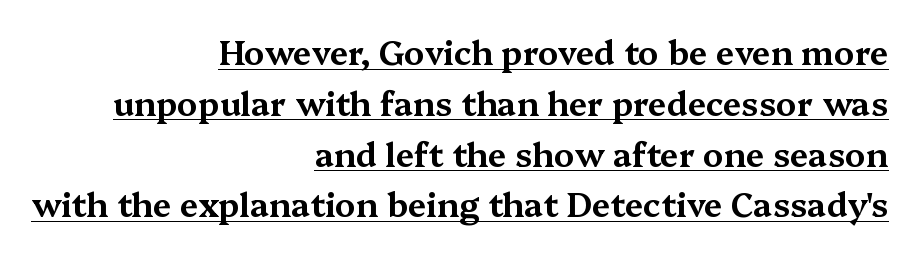
Horizontal alignment here is rightward, an uncommon choice for prose. Tracking here is standard; glyphs follow each other at the usual distance. Classification — serif. Note the varied advance widths — an 'i' is clearly narrower than an 'm'. Leading matches the norm, producing a regular column. The specimen includes a rule beneath the text block's lines.
